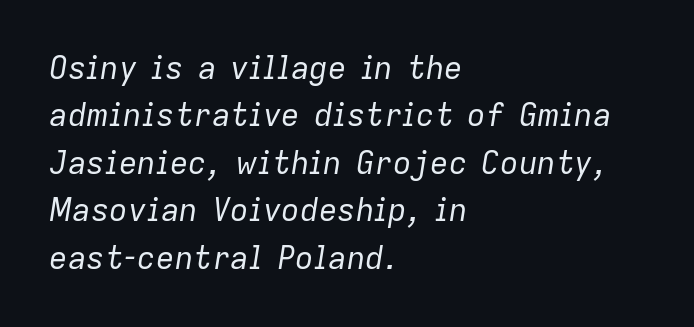
The image shows 31 px regular-weight type, italic (leaning right); set left-aligned, normal line spacing (1.53x), normal letter spacing, not underlined; low stroke contrast and a medium x-height.
